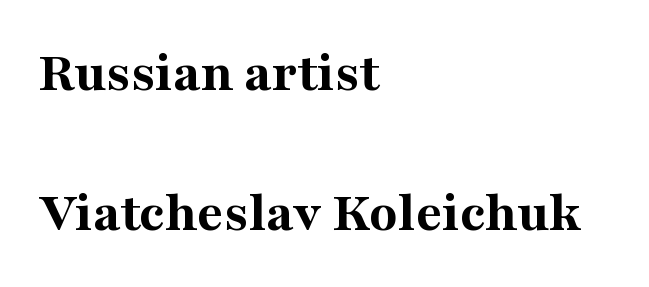
The image shows 58 px bold serif type, upright; set left-aligned, loose line spacing (2.41x), normal letter spacing, not underlined; medium stroke contrast and a medium x-height.
